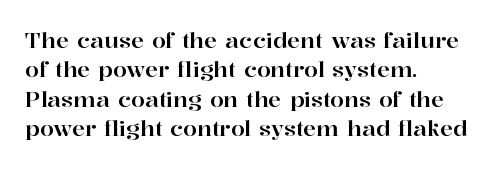
The image shows 22 px text type, upright; set left-aligned, normal line spacing (1.34x), normal letter spacing, not underlined.
